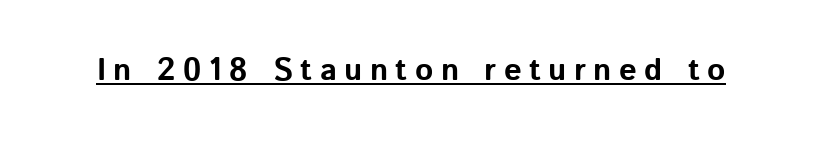
{"serif": "no", "italic": "no", "bold": "yes", "weight": "bold", "width": "normal", "stroke_contrast": "low", "x_height": "medium", "monospaced": "no", "underline": "yes", "letter_spacing": "wide", "letter_spacing_em": 0.24, "glyph_px": 31}
